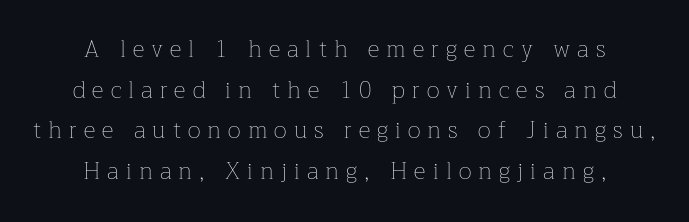
Visually the block forms a symmetrical silhouette, jagged on both flanks. Is there any slant? The stems are plumb. Lines of text with bare space underneath. Honestly, the letter spacing is so wide it's the main thing you notice. Each stroke keeps to a modest, everyday thickness or less.
